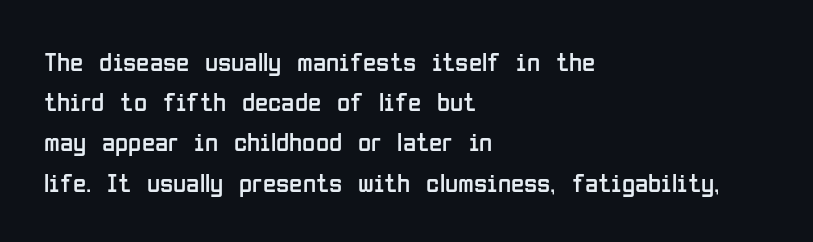
The paragraph shown leans on its left margin. Has an underline been added? It has not. The font's upright variant was chosen for this text. The cut favours lightness, reaching ordinary text weight at its darkest.
